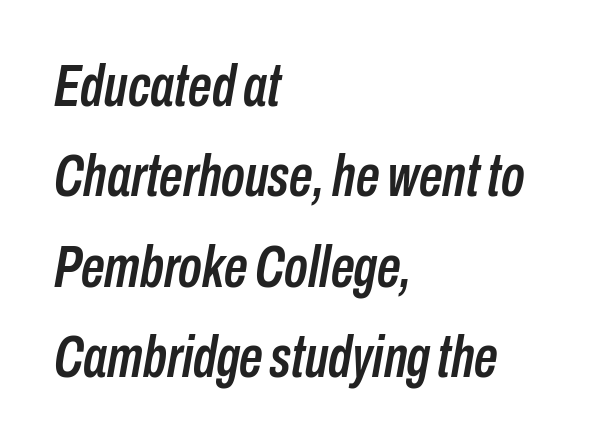
Check the space under the baseline: it is left empty. Alignment: flush left. Character widths vary here, with narrow letters taking less room than wide ones. Emphasis-style slanted type is in use. The type is set solid horizontally, with unmodified tracking. Reading down the column, the eye jumps a familiar distance to each next line.
